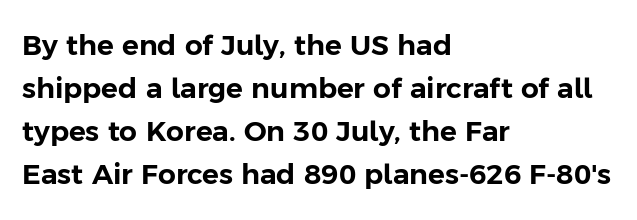
{"serif": "no", "italic": "no", "width": "normal", "stroke_contrast": "low", "x_height": "medium", "monospaced": "no", "underline": "no", "align": "left", "line_spacing": "normal", "line_spacing_ratio": 1.54, "letter_spacing": "normal", "letter_spacing_em": 0.0, "glyph_px": 28}
